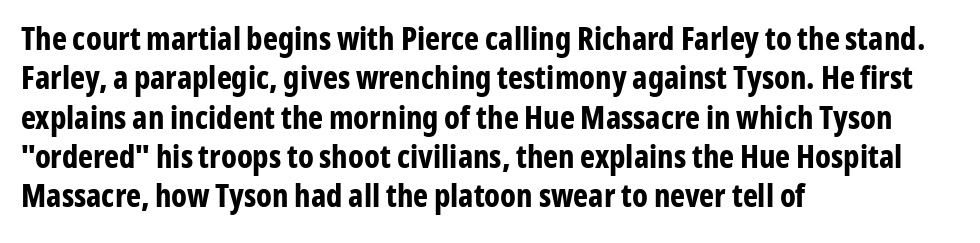
{"serif": "no", "italic": "no", "bold": "yes", "weight": "bold", "width": "condensed", "stroke_contrast": "low", "x_height": "medium", "monospaced": "no", "underline": "no", "align": "left", "line_spacing_ratio": 1.23, "letter_spacing": "normal", "letter_spacing_em": 0.0, "glyph_px": 32}
